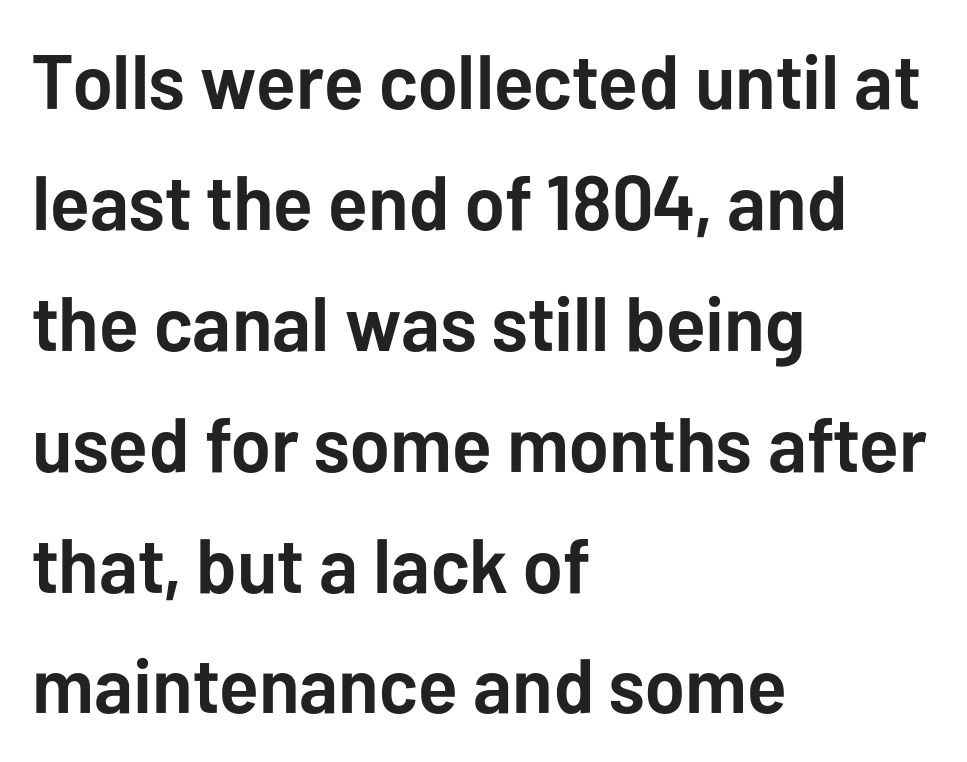
{"serif": "no", "italic": "no", "bold": "yes", "weight": "semibold", "width": "normal", "stroke_contrast": "low", "x_height": "medium", "monospaced": "no", "underline": "no", "align": "left", "line_spacing": "normal", "line_spacing_ratio": 1.57, "letter_spacing": "normal", "letter_spacing_em": 0.0, "glyph_px": 77}
